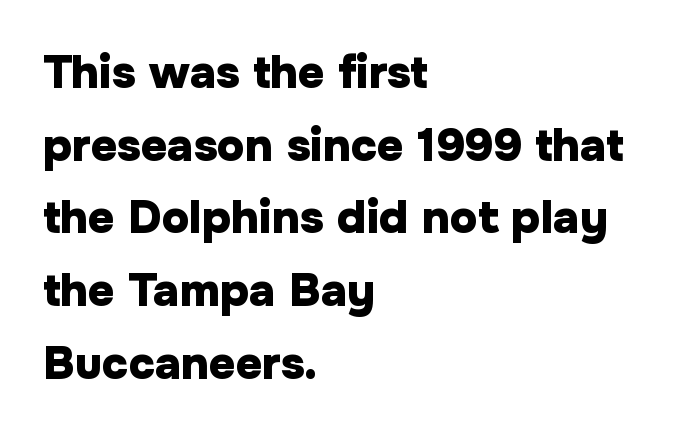
The space between consecutive lines is moderate. Think of a printed novel: that variable character pitch is what you see here. The type is set solid horizontally, with unmodified tracking. The rendering anchors every line to the left-hand side. Thick stems and heavy bowls — unmistakably bold. Notice how the stems are strictly vertical — no italics here.
